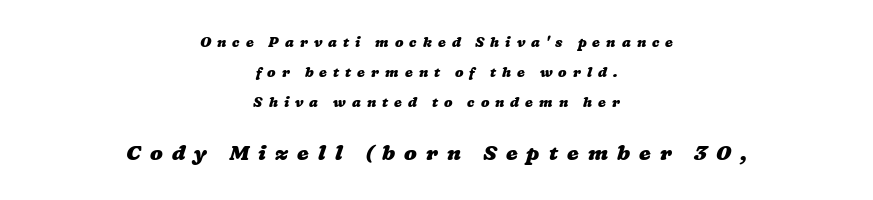
The face used here has the dense, thick strokes of a bold. The face used here appears at its bigger size in the lower chunk. The area under the type is left untouched. The lines are quadded center.
